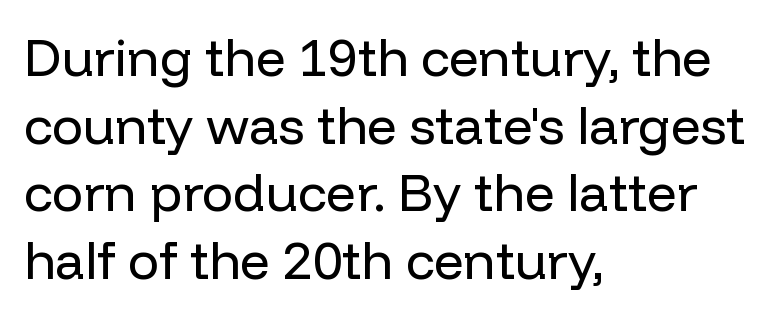
{"serif": "no", "italic": "no", "bold": "no", "weight": "regular", "width": "normal", "stroke_contrast": "low", "x_height": "medium", "monospaced": "no", "underline": "no", "align": "left", "line_spacing": "normal", "line_spacing_ratio": 1.3, "letter_spacing": "normal", "letter_spacing_em": 0.0, "glyph_px": 52}
